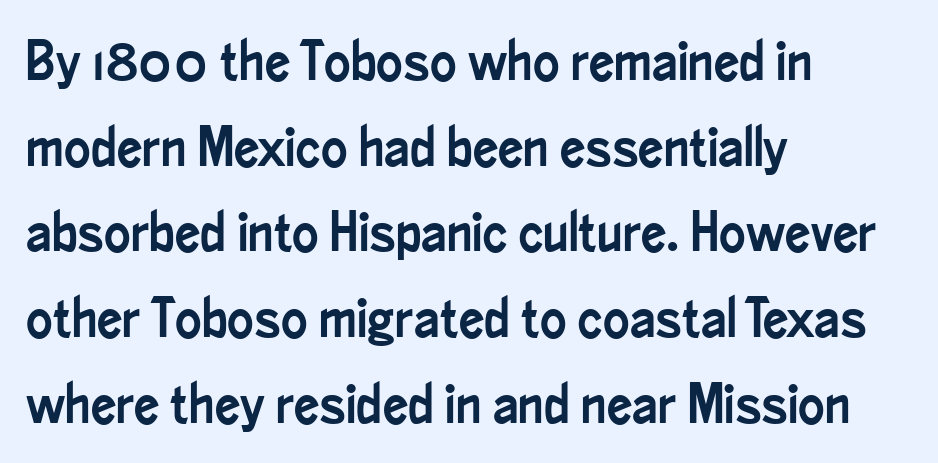
{"serif": "no", "italic": "no", "width": "condensed", "stroke_contrast": "low", "x_height": "small", "monospaced": "no", "underline": "no", "align": "left", "line_spacing": "normal", "line_spacing_ratio": 1.53, "letter_spacing": "normal", "letter_spacing_em": 0.0, "glyph_px": 56}
